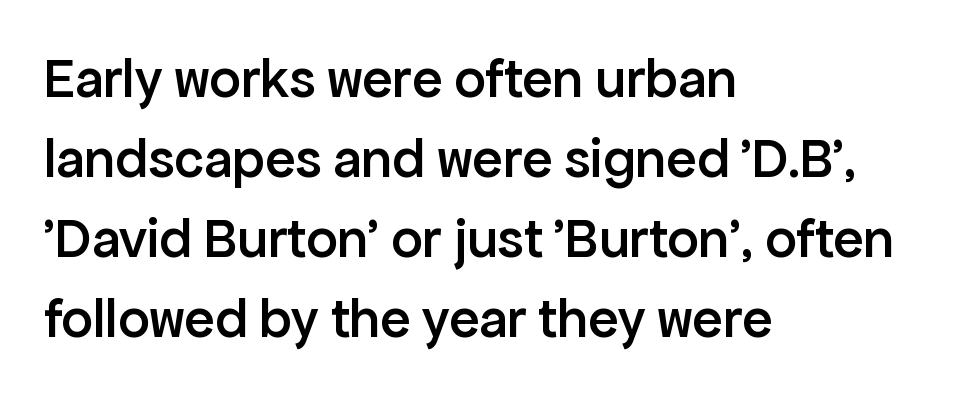
Q: Is the text bold? A: Semi-bold.
Q: Is the text italic (slanted)? A: No, it is upright.
Q: Is the typeface a serif or a sans-serif typeface? A: Sans-serif.
Q: Is the text underlined? A: No.
Q: How is the paragraph aligned? A: Left-aligned.
Q: Is the spacing between letters normal or unusually wide? A: Normal.
Q: Is the spacing between lines tight, normal or loose? A: Normal.
Q: Width (condensed, normal, or wide)? A: Normal.
Q: Stroke contrast? A: Low.
Q: x-height? A: Medium.
Q: Monospaced? A: No.
